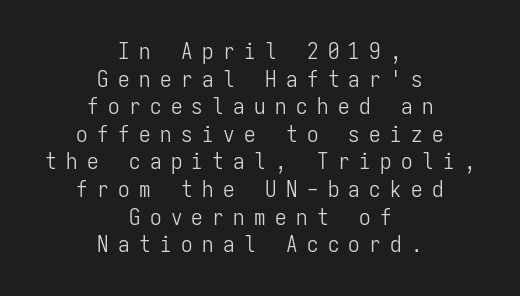
Q: Is the text bold? A: No.
Q: Is the text italic (slanted)? A: No, it is upright.
Q: Is the text underlined? A: No.
Q: How is the paragraph aligned? A: Centered.
Q: Is the spacing between letters normal or unusually wide? A: Unusually wide.
